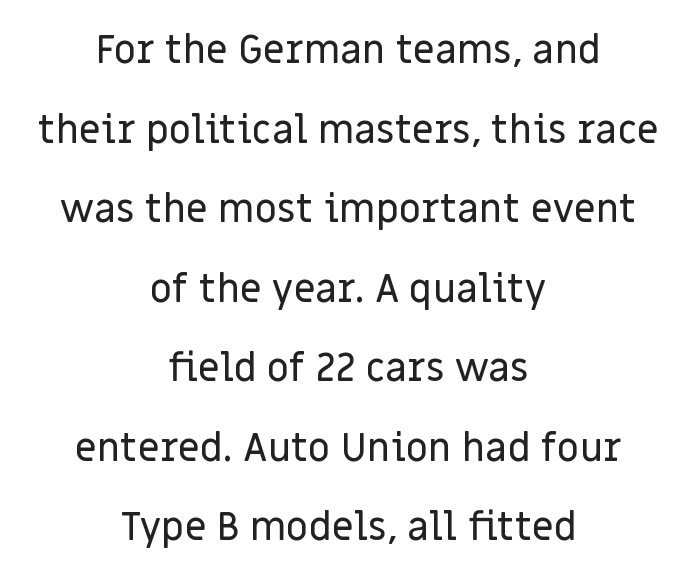
Q: Is the text italic (slanted)? A: No, it is upright.
Q: Is the typeface a serif or a sans-serif typeface? A: Sans-serif.
Q: Is the text underlined? A: No.
Q: How is the paragraph aligned? A: Centered.
Q: Is the spacing between letters normal or unusually wide? A: Normal.
Q: Is the spacing between lines tight, normal or loose? A: Loose.
Q: Width (condensed, normal, or wide)? A: Normal.
Q: Stroke contrast? A: Low.
Q: x-height? A: Large.
Q: Monospaced? A: No.
